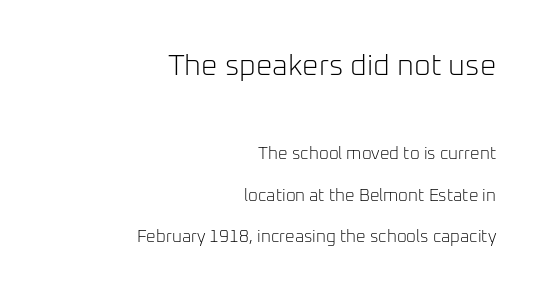
{"serif": "no", "italic": "no", "bold": "no", "weight": "light", "width": "normal", "stroke_contrast": "low", "x_height": "medium", "monospaced": "no", "underline": "no", "align": "right", "line_spacing": "loose", "line_spacing_ratio": 2.42, "letter_spacing": "normal", "letter_spacing_em": 0.0, "larger_block": "first", "size_ratio": 1.71, "glyph_px": 29}
